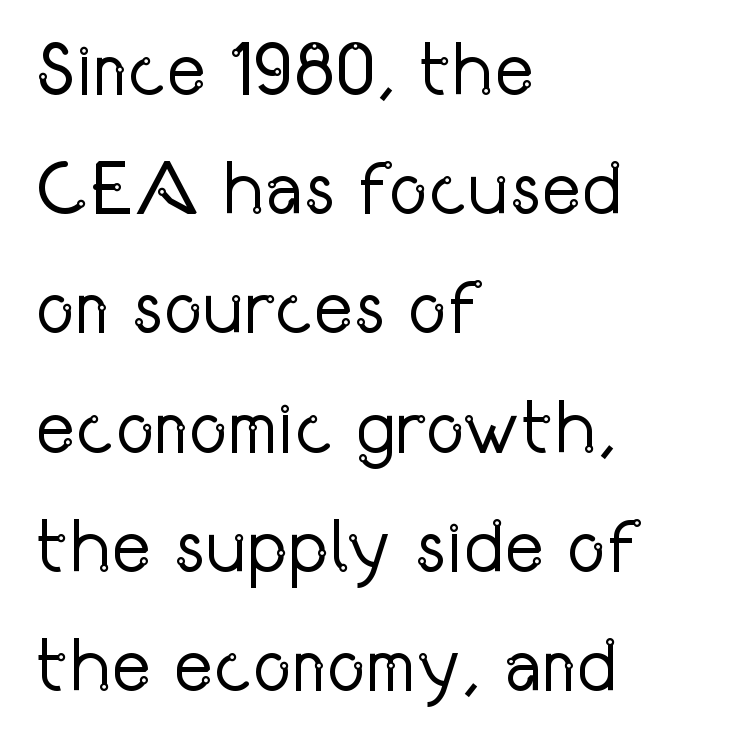
Nope, not italic — everything's standing straight. These lines are composed in type without serifs. The typeface has the unassuming heft of standard copy or less. Words appear dense and cohesive because spacing is normal. Looks like regular typesetting: each glyph gets only the width it needs.
